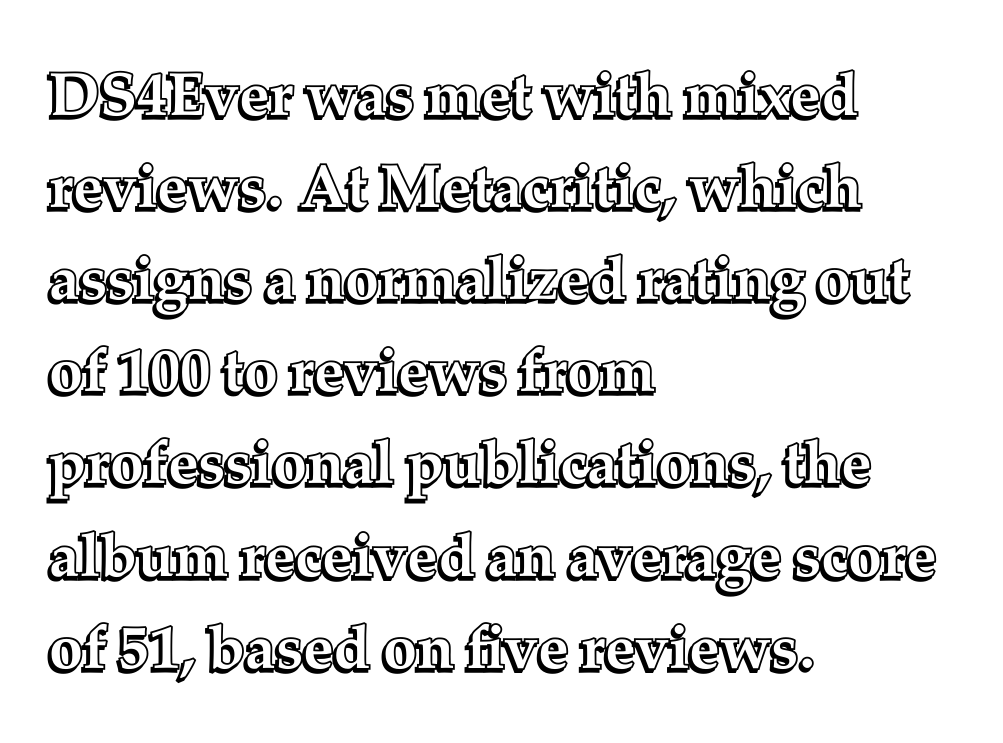
Compared with typical body copy, the letter spacing here is the same. Looks like regular typesetting: each glyph gets only the width it needs. The strip under each line holds only bare page. All the whitespace from short lines collects on the right.
